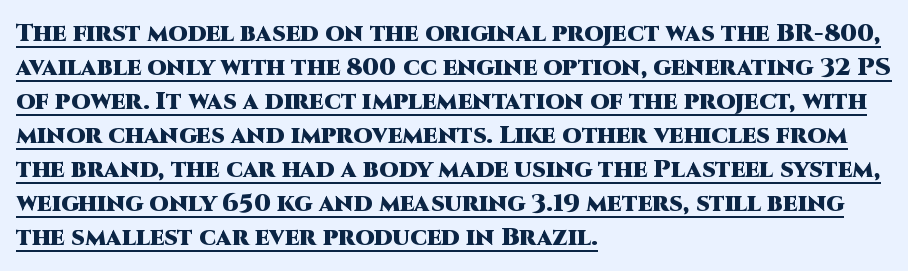
The image shows 25 px bold type, upright; set left-aligned, normal line spacing (1.36x), normal letter spacing, underlined.
